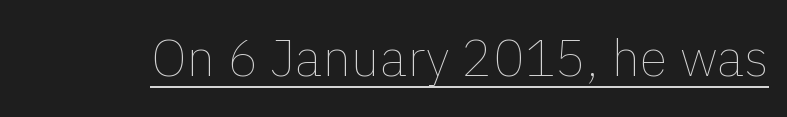
{"italic": "no", "bold": "no", "weight": "thin", "width": "normal", "stroke_contrast": "low", "x_height": "medium", "monospaced": "no", "underline": "yes", "letter_spacing": "normal", "letter_spacing_em": 0.0, "glyph_px": 52}
